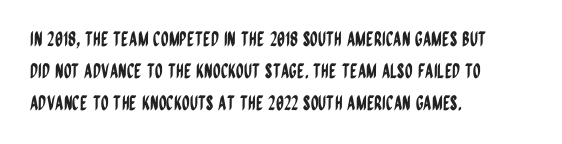
{"italic": "no", "underline": "no", "align": "left", "line_spacing": "normal", "line_spacing_ratio": 1.59, "letter_spacing": "normal", "letter_spacing_em": 0.0, "glyph_px": 20}
